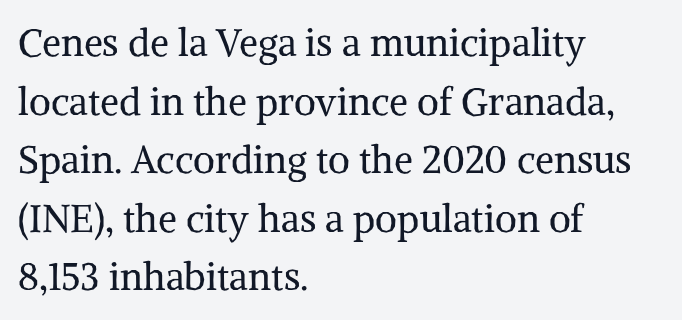
{"serif": "yes", "italic": "no", "bold": "no", "weight": "regular", "width": "normal", "stroke_contrast": "medium", "x_height": "medium", "monospaced": "no", "underline": "no", "align": "left", "line_spacing": "normal", "line_spacing_ratio": 1.54, "letter_spacing": "normal", "letter_spacing_em": 0.0, "glyph_px": 38}
